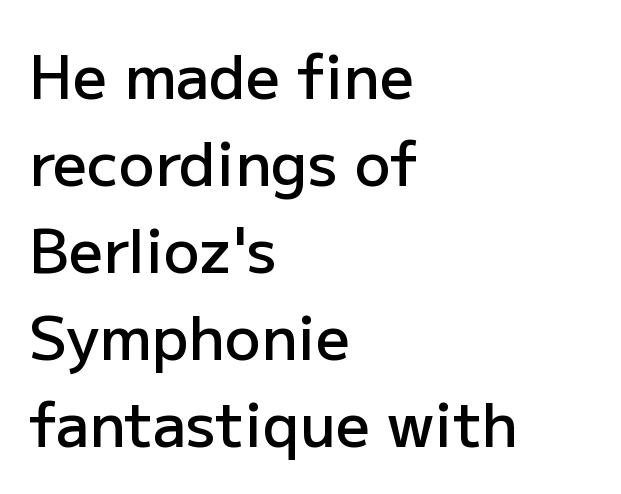
Q: Is the text bold? A: Semi-bold.
Q: Is the text italic (slanted)? A: No, it is upright.
Q: Is the typeface a serif or a sans-serif typeface? A: Sans-serif.
Q: Is the text underlined? A: No.
Q: How is the paragraph aligned? A: Left-aligned.
Q: Is the spacing between letters normal or unusually wide? A: Normal.
Q: Is the spacing between lines tight, normal or loose? A: Normal.
Q: Width (condensed, normal, or wide)? A: Normal.
Q: Stroke contrast? A: Low.
Q: x-height? A: Medium.
Q: Monospaced? A: No.
